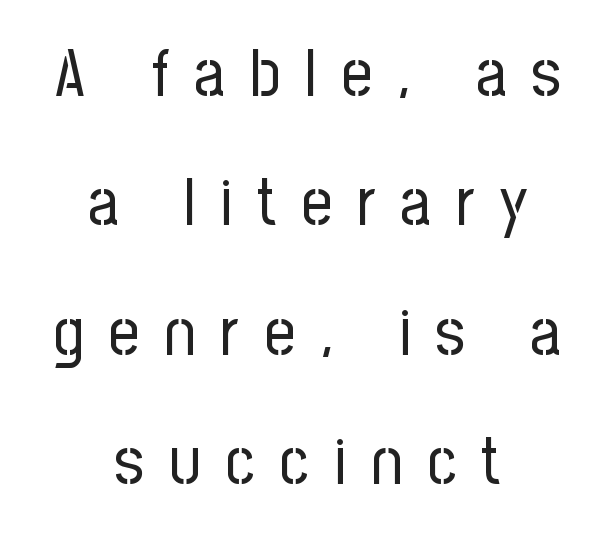
Q: Is the text bold? A: No.
Q: Is the text italic (slanted)? A: No, it is upright.
Q: Is the typeface a serif or a sans-serif typeface? A: Sans-serif.
Q: Is the text underlined? A: No.
Q: How is the paragraph aligned? A: Centered.
Q: Is the spacing between letters normal or unusually wide? A: Unusually wide.
Q: Is the spacing between lines tight, normal or loose? A: Loose.
Q: Width (condensed, normal, or wide)? A: Condensed.
Q: Stroke contrast? A: Low.
Q: x-height? A: Medium.
Q: Monospaced? A: No.
